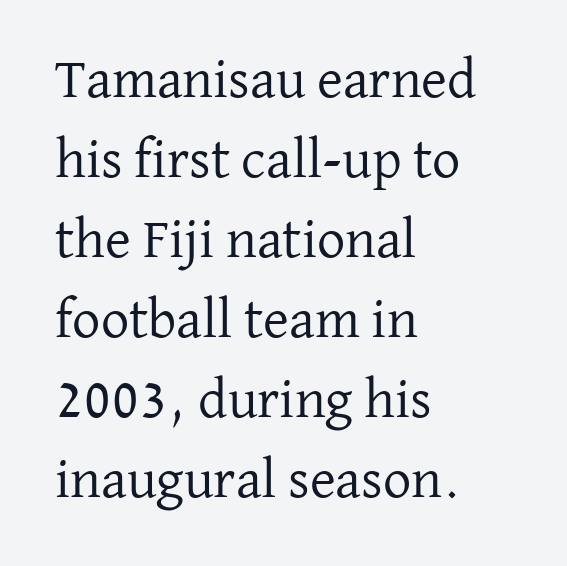
{"serif": "yes", "italic": "no", "bold": "no", "weight": "regular", "width": "normal", "stroke_contrast": "low", "x_height": "medium", "monospaced": "no", "underline": "no", "align": "left", "line_spacing": "normal", "line_spacing_ratio": 1.43, "letter_spacing": "normal", "letter_spacing_em": 0.0, "glyph_px": 56}
